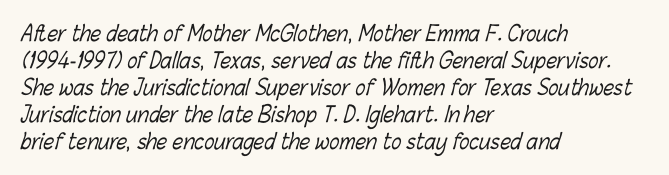
The image shows 21 px text type; set left-aligned, normal line spacing (1.28x), normal letter spacing, not underlined.
